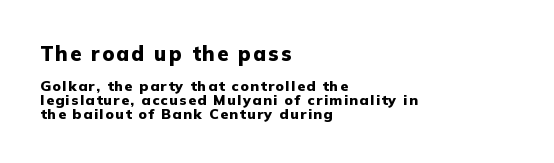
Q: Is the text bold? A: Yes.
Q: Is the text italic (slanted)? A: No, it is upright.
Q: Is the text underlined? A: No.
Q: How is the paragraph aligned? A: Left-aligned.
Q: Is the spacing between lines tight, normal or loose? A: Tight.
Q: Which block of text is set in a larger size, the first (top) or the second (bottom)? A: The first (top) one.
